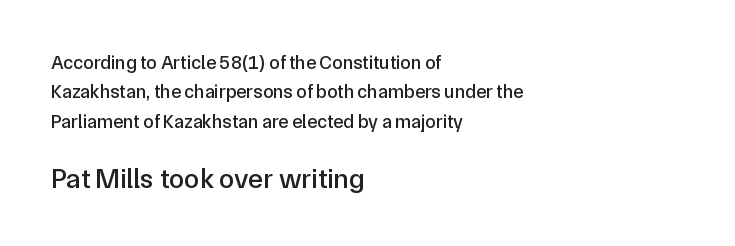
This sample keeps an unexceptional amount of space between lines. This sample has the flowing, uneven cadence of proportional lettering. The letters sit at their default tracking, neither squeezed nor spread. It's the straight-up-and-down kind of type. The baseline area is clear.
